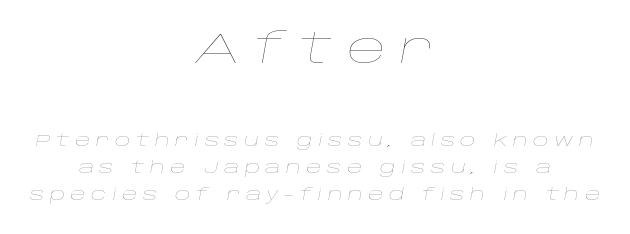
{"italic": "yes", "lean": "right", "slant_degrees": 10, "bold": "no", "weight": "thin", "width": "wide", "stroke_contrast": "low", "x_height": "large", "monospaced": "no", "underline": "no", "align": "center", "line_spacing": "normal", "line_spacing_ratio": 1.61, "letter_spacing": "wide", "letter_spacing_em": 0.31, "larger_block": "first", "size_ratio": 2.53, "glyph_px": 43}
